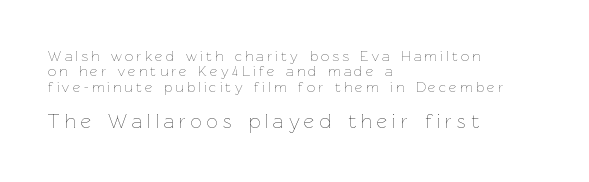
The image shows 20 px text type, upright; set left-aligned, tight line spacing (1.1x), unusually wide letter spacing (+0.25 em), not underlined; the second (bottom) block is 1.43x larger.
